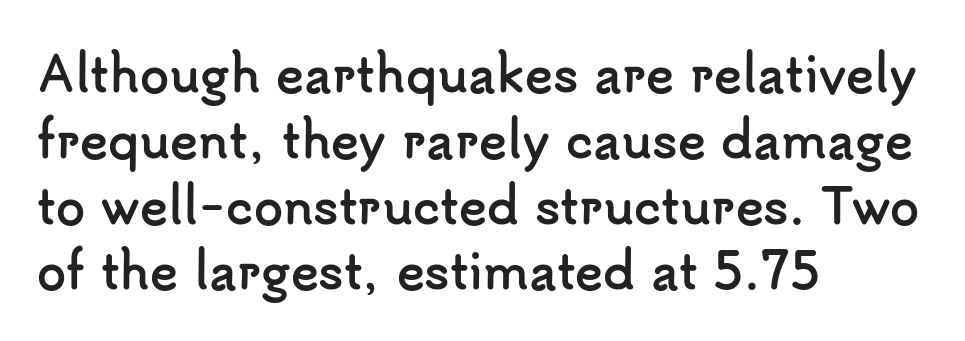
Visually the block forms a straight wall on the left and a jagged coastline on the right. Proportional: the letters do not fall into vertical columns. Serifs: no, the terminals of the letterforms are clean. Between one letter and the next there's only the usual sliver of space. This is the regular roman posture of the typeface.
